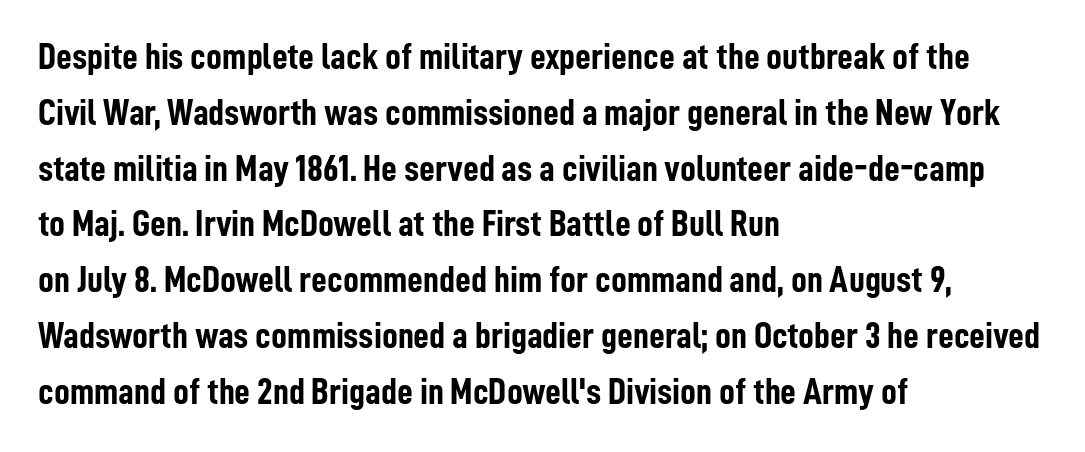
The face used here is proportionally spaced, like ordinary book or web type. Typesetter's note: full bold, strokes at maximum text heaviness. Italic? Not at all — the glyphs are vertical. What stands out about the letter spacing? Nothing — it is the standard amount. The foot of each line stays bare and open. Summary of vertical rhythm: regular, with standard interline spacing.
